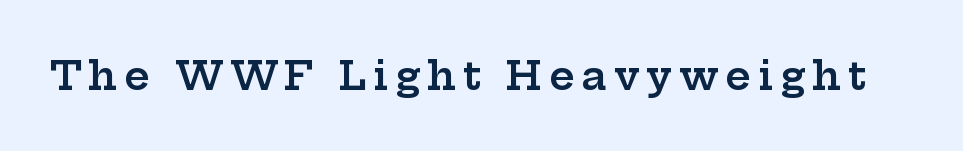
Q: Is the text bold? A: Semi-bold.
Q: Is the text italic (slanted)? A: No, it is upright.
Q: Is the typeface a serif or a sans-serif typeface? A: Serif.
Q: Is the text underlined? A: No.
Q: Width (condensed, normal, or wide)? A: Wide.
Q: Stroke contrast? A: Low.
Q: x-height? A: Medium.
Q: Monospaced? A: No.
